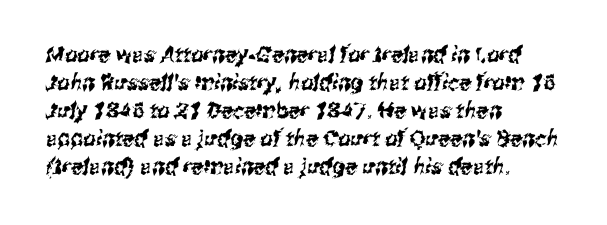
How are the letters spaced? Ordinarily, with no added tracking. The paragraph shown leans on its left margin. The vertical gap from one line to the next is medium. Just letters on the line, the space beneath them empty.
